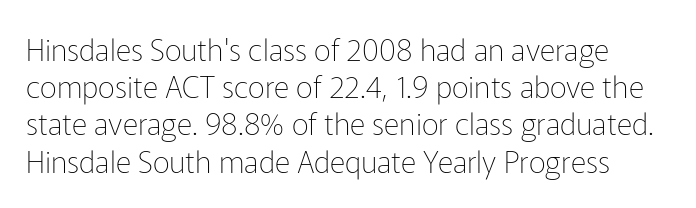
Q: Is the text bold? A: No.
Q: Is the text italic (slanted)? A: No, it is upright.
Q: Is the typeface a serif or a sans-serif typeface? A: Sans-serif.
Q: Is the text underlined? A: No.
Q: Is the spacing between letters normal or unusually wide? A: Normal.
Q: Width (condensed, normal, or wide)? A: Normal.
Q: Stroke contrast? A: Low.
Q: x-height? A: Medium.
Q: Monospaced? A: No.
